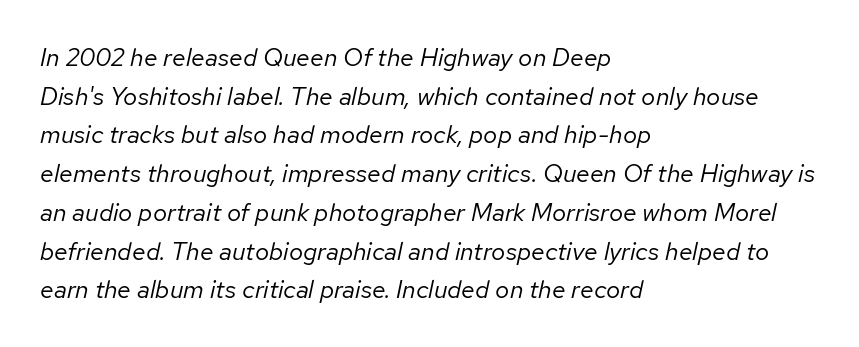
{"italic": "yes", "lean": "right", "slant_degrees": 12, "bold": "no", "underline": "no", "align": "left", "line_spacing": "normal", "line_spacing_ratio": 1.55, "letter_spacing": "normal", "letter_spacing_em": 0.0, "glyph_px": 25}
